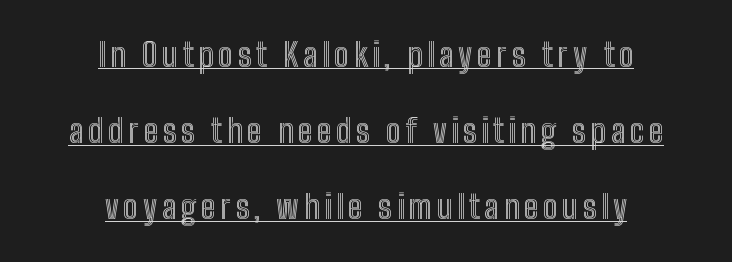
The image shows 33 px condensed type, upright; set centered, loose line spacing (2.31x), underlined; a medium x-height.
